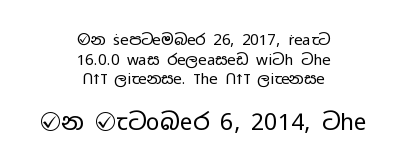
The cut favours lightness, reaching ordinary text weight at its darkest. A student would notice the bottom passage is typeset larger than what precedes it. Ascenders rise straight up at ninety degrees. The lines are quadded center.
